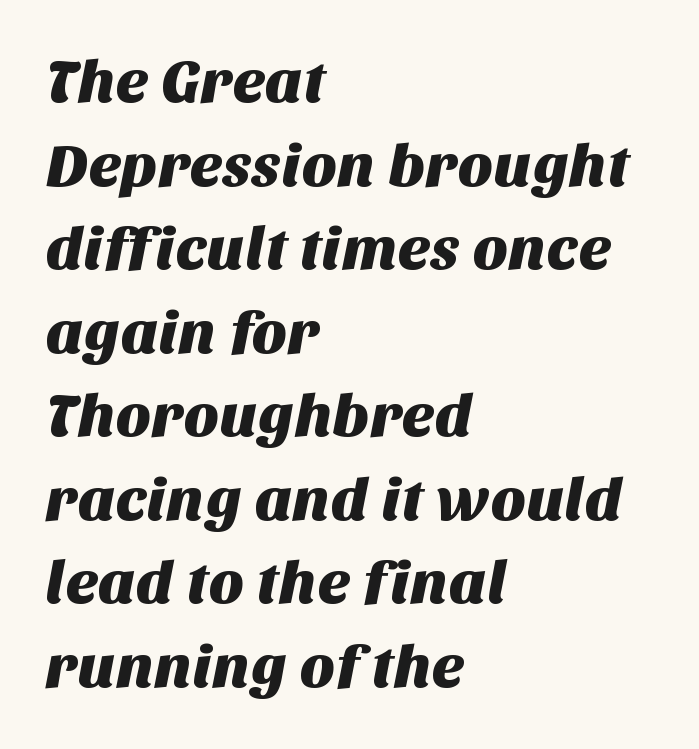
{"serif": "no", "width": "normal", "stroke_contrast": "medium", "x_height": "large", "monospaced": "no", "underline": "no", "align": "left", "line_spacing": "normal", "line_spacing_ratio": 1.37, "letter_spacing": "normal", "letter_spacing_em": 0.0, "glyph_px": 61}
